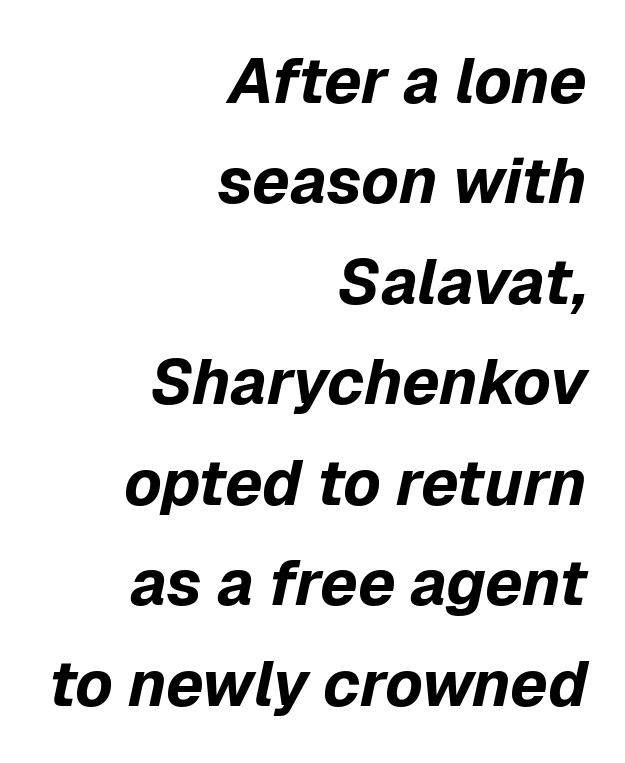
Summary of vertical rhythm: regular, with standard interline spacing. These lines are rendered in a variable-pitch font. This rendering uses right alignment, leaving the left contour irregular. The strokes are fattened all the way to bold. The specimen reads as italic at a glance.
